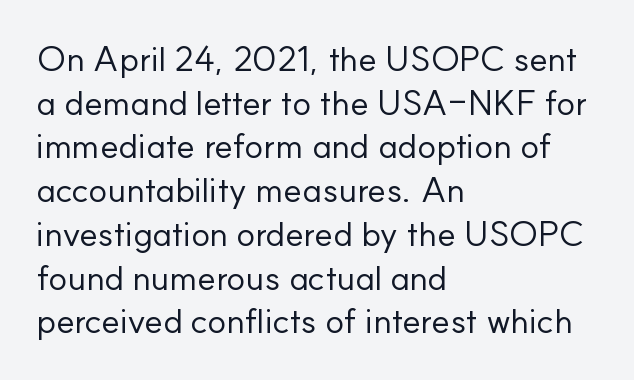
Honestly, the letter spacing is just normal — you wouldn't notice it. Here the designer chose a conventional face with non-uniform glyph widths. What kind of face is this? One without serifs — a sans. The rendering anchors every line to the left-hand side.
